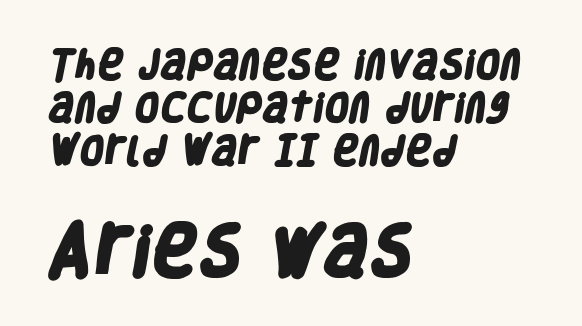
The image shows 56 px heavy, condensed sans-serif type; set left-aligned, normal line spacing (1.35x), normal letter spacing, not underlined; the second (bottom) block is 1.75x larger; low stroke contrast and a large x-height.
